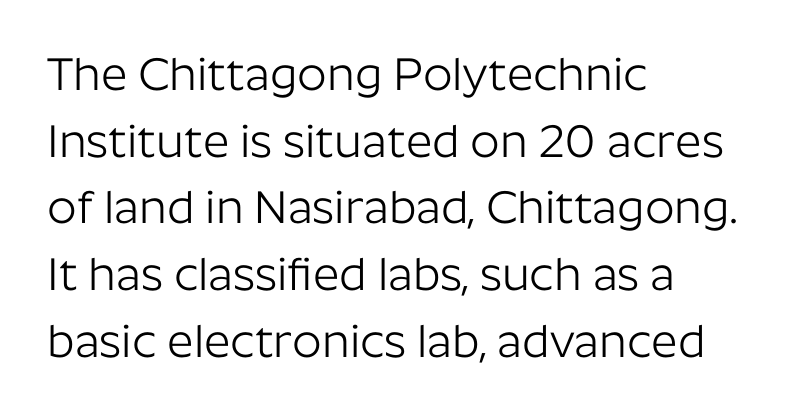
The image shows 46 px light sans-serif type, upright; set left-aligned, normal line spacing (1.45x), normal letter spacing, not underlined; low stroke contrast and a medium x-height.
